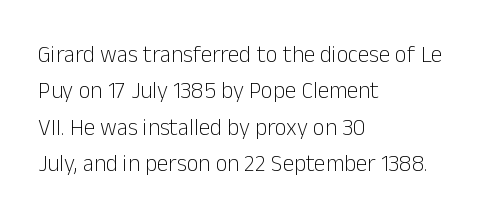
The image shows 23 px text type, upright; set left-aligned, normal line spacing (1.58x), normal letter spacing, not underlined.
